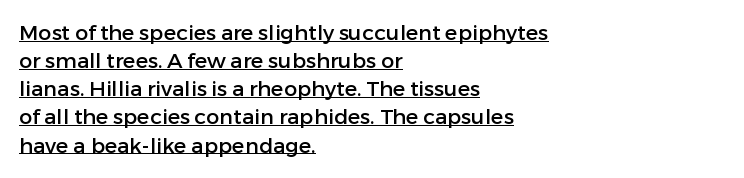
Q: Is the text italic (slanted)? A: No, it is upright.
Q: Is the text underlined? A: Yes.
Q: How is the paragraph aligned? A: Left-aligned.
Q: Is the spacing between letters normal or unusually wide? A: Normal.
Q: Is the spacing between lines tight, normal or loose? A: Normal.
